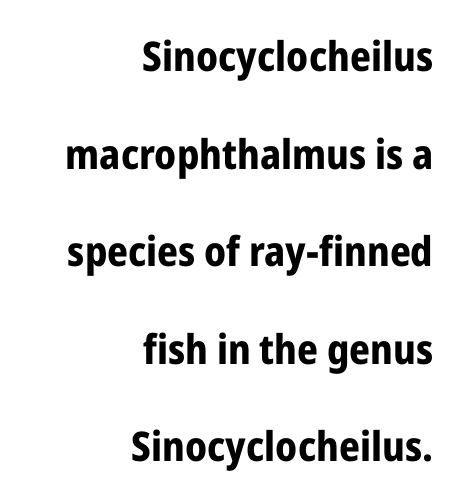
Q: Is the text bold? A: Yes.
Q: Is the text italic (slanted)? A: No, it is upright.
Q: Is the typeface a serif or a sans-serif typeface? A: Sans-serif.
Q: Is the text underlined? A: No.
Q: How is the paragraph aligned? A: Right-aligned.
Q: Is the spacing between letters normal or unusually wide? A: Normal.
Q: Is the spacing between lines tight, normal or loose? A: Loose.
Q: Width (condensed, normal, or wide)? A: Condensed.
Q: Stroke contrast? A: Low.
Q: x-height? A: Medium.
Q: Monospaced? A: No.
